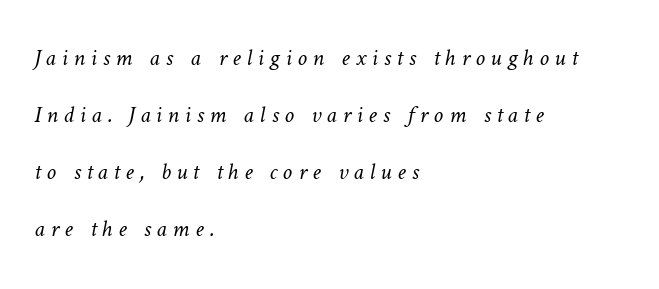
The horizontal fit of the characters is loose and conspicuously gappy. Vertical spacing — loose. Weight: regular or lighter. The setting favours the left margin, as ordinary paragraphs usually do. Check under the words: just untouched page.
